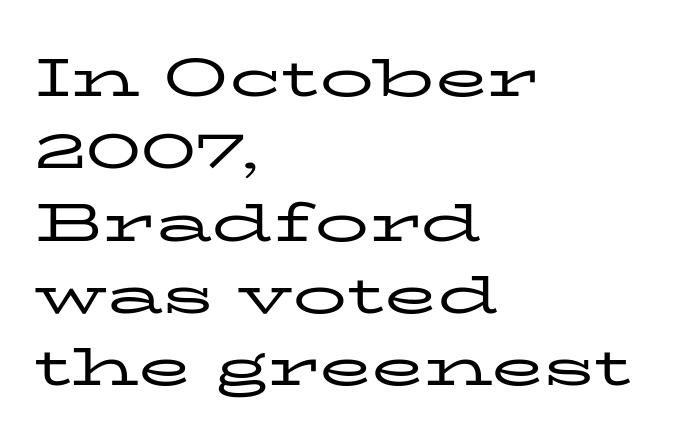
{"serif": "yes", "italic": "no", "bold": "no", "weight": "regular", "width": "wide", "stroke_contrast": "low", "x_height": "medium", "monospaced": "no", "underline": "no", "align": "left", "line_spacing": "normal", "line_spacing_ratio": 1.34, "letter_spacing": "normal", "letter_spacing_em": 0.0, "glyph_px": 54}
